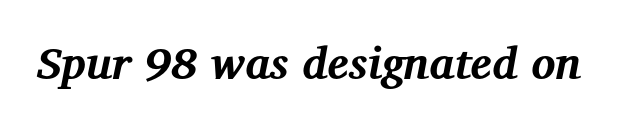
Style check: oblique. The passage shown is emphatically bold. The letterforms sit shoulder to shoulder at normal distance. I'd call this a serif setting — the letters wear small feet.
